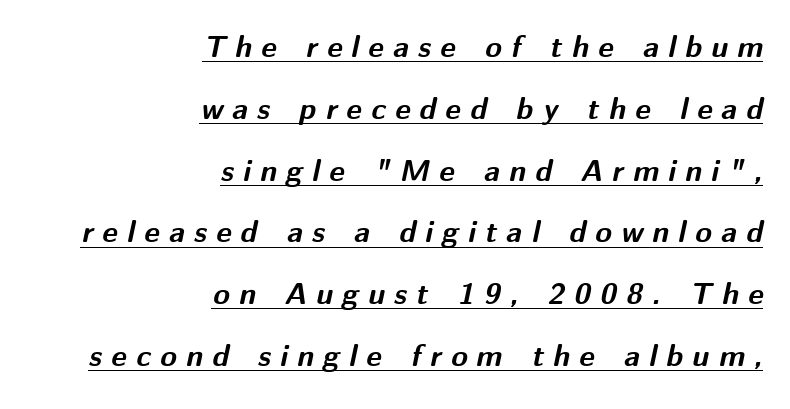
{"italic": "yes", "lean": "right", "slant_degrees": 12, "bold": "yes", "weight": "bold", "width": "normal", "stroke_contrast": "medium", "x_height": "medium", "monospaced": "no", "underline": "yes", "align": "right", "line_spacing": "loose", "line_spacing_ratio": 2.06, "letter_spacing": "wide", "letter_spacing_em": 0.31, "glyph_px": 30}
